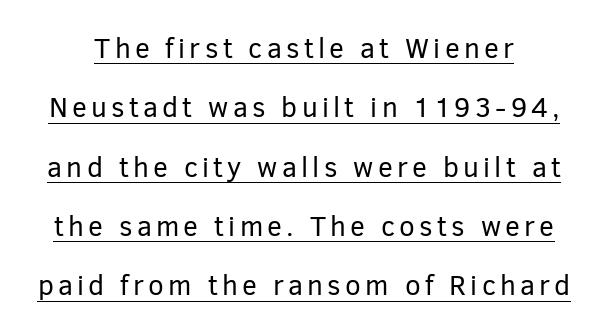
Q: Is the text bold? A: No.
Q: Is the text italic (slanted)? A: No, it is upright.
Q: Is the typeface a serif or a sans-serif typeface? A: Sans-serif.
Q: Is the text underlined? A: Yes.
Q: Is the spacing between lines tight, normal or loose? A: Loose.
Q: Width (condensed, normal, or wide)? A: Normal.
Q: Stroke contrast? A: Low.
Q: x-height? A: Medium.
Q: Monospaced? A: No.
